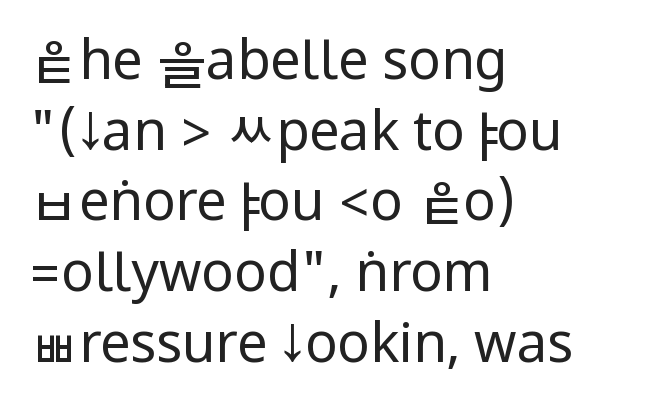
{"serif": "no", "italic": "no", "bold": "no", "weight": "regular", "width": "condensed", "stroke_contrast": "low", "underline": "no", "align": "left", "line_spacing": "normal", "line_spacing_ratio": 1.31, "letter_spacing": "normal", "letter_spacing_em": 0.0, "glyph_px": 54}
